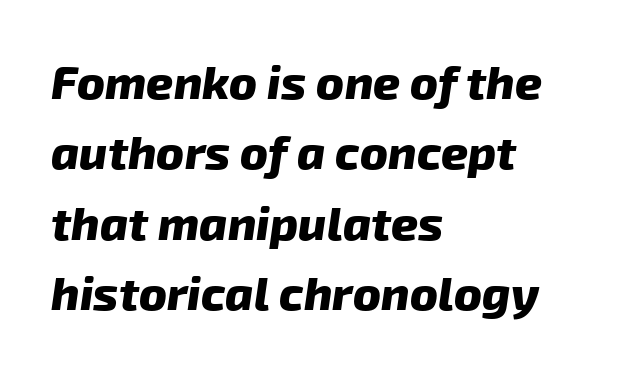
The letterforms sit shoulder to shoulder at normal distance. A student would call this left alignment; a typographer would say flush left, rag right. Note the varied advance widths — an 'i' is clearly narrower than an 'm'. What weight is shown? A full bold with thick strokes. This block has exactly the height ordinary leading produces. Are there feet on the stems? There aren't — it's a sans.
